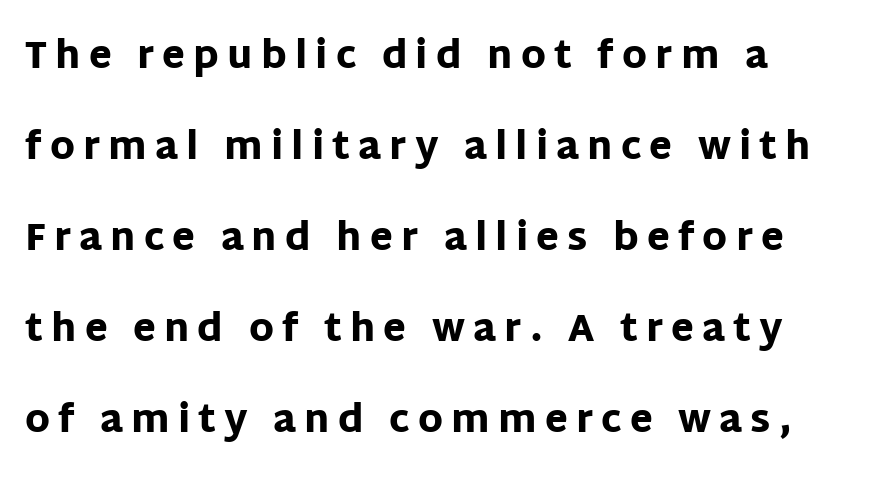
{"serif": "no", "italic": "no", "bold": "yes", "weight": "heavy", "width": "normal", "stroke_contrast": "low", "x_height": "large", "monospaced": "no", "underline": "no", "align": "left", "line_spacing": "loose", "line_spacing_ratio": 2.46, "letter_spacing": "wide", "letter_spacing_em": 0.22, "glyph_px": 37}
